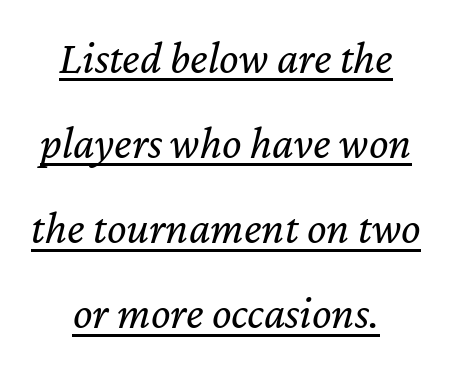
Q: Is the text bold? A: No.
Q: Is the text italic (slanted)? A: Yes, it leans right by about 12 degrees.
Q: Is the text underlined? A: Yes.
Q: How is the paragraph aligned? A: Centered.
Q: Is the spacing between letters normal or unusually wide? A: Normal.
Q: Width (condensed, normal, or wide)? A: Normal.
Q: Stroke contrast? A: Low.
Q: x-height? A: Medium.
Q: Monospaced? A: No.
